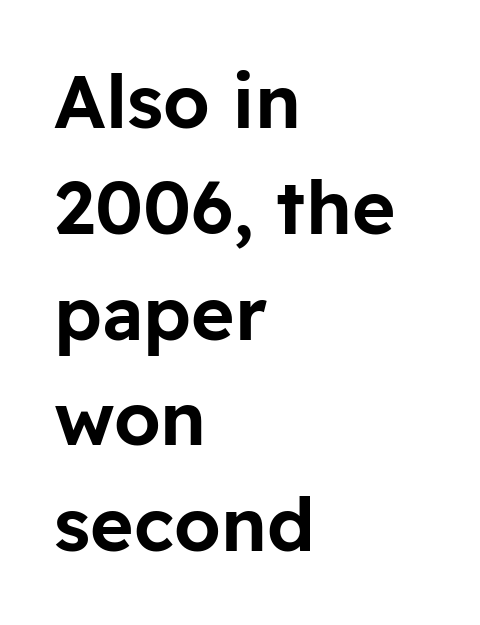
Q: Is the text italic (slanted)? A: No, it is upright.
Q: Is the typeface a serif or a sans-serif typeface? A: Sans-serif.
Q: Is the text underlined? A: No.
Q: How is the paragraph aligned? A: Left-aligned.
Q: Is the spacing between letters normal or unusually wide? A: Normal.
Q: Is the spacing between lines tight, normal or loose? A: Normal.
Q: Width (condensed, normal, or wide)? A: Normal.
Q: Stroke contrast? A: Low.
Q: x-height? A: Medium.
Q: Monospaced? A: No.
